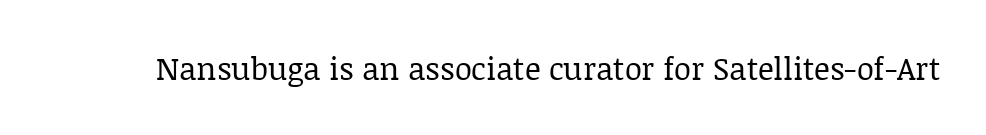
Q: Is the text bold? A: No.
Q: Is the text italic (slanted)? A: No, it is upright.
Q: Is the typeface a serif or a sans-serif typeface? A: Serif.
Q: Is the text underlined? A: No.
Q: Is the spacing between letters normal or unusually wide? A: Normal.
Q: Width (condensed, normal, or wide)? A: Normal.
Q: Stroke contrast? A: Low.
Q: x-height? A: Large.
Q: Monospaced? A: No.
